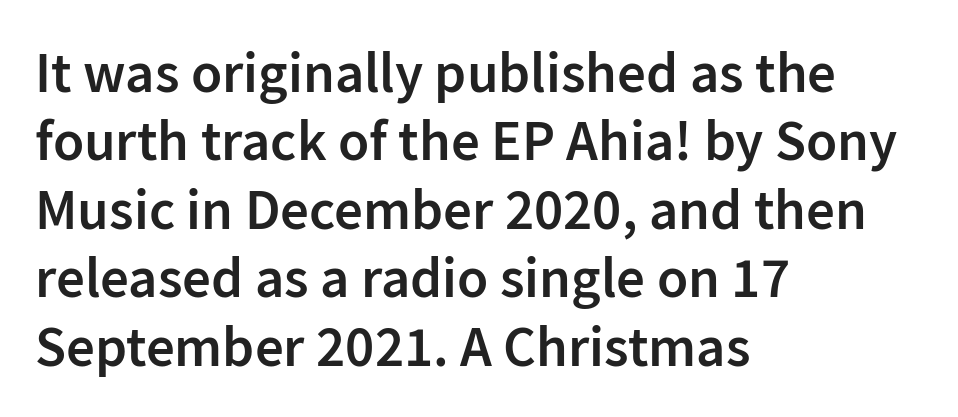
Q: Is the text bold? A: Semi-bold.
Q: Is the text italic (slanted)? A: No, it is upright.
Q: Is the typeface a serif or a sans-serif typeface? A: Sans-serif.
Q: Is the text underlined? A: No.
Q: How is the paragraph aligned? A: Left-aligned.
Q: Is the spacing between letters normal or unusually wide? A: Normal.
Q: Width (condensed, normal, or wide)? A: Normal.
Q: Stroke contrast? A: Low.
Q: x-height? A: Medium.
Q: Monospaced? A: No.
